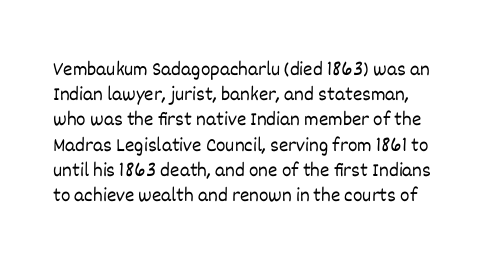
Anything drawn beneath the words? Only blank space. A typesetter would call this leading conventional body-copy spacing. Honestly, the letter spacing is just normal — you wouldn't notice it. Nope, not italic — everything's standing straight.
